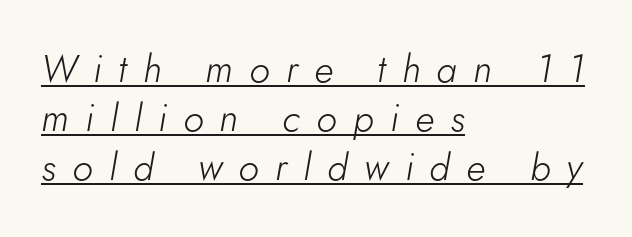
{"italic": "yes", "lean": "right", "slant_degrees": 5, "bold": "no", "weight": "light", "width": "normal", "stroke_contrast": "low", "x_height": "small", "monospaced": "no", "underline": "yes", "align": "left", "line_spacing": "normal", "line_spacing_ratio": 1.29, "letter_spacing": "wide", "letter_spacing_em": 0.43, "glyph_px": 38}
